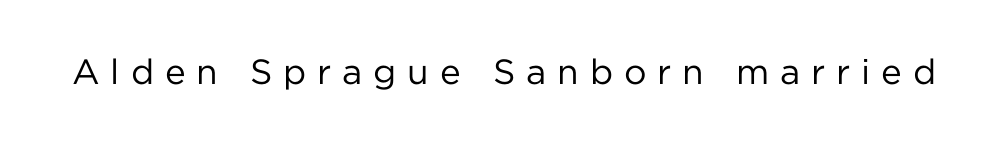
Q: Is the text bold? A: No.
Q: Is the text italic (slanted)? A: No, it is upright.
Q: Is the typeface a serif or a sans-serif typeface? A: Sans-serif.
Q: Is the text underlined? A: No.
Q: Is the spacing between letters normal or unusually wide? A: Unusually wide.
Q: Width (condensed, normal, or wide)? A: Normal.
Q: Stroke contrast? A: Low.
Q: x-height? A: Medium.
Q: Monospaced? A: No.
